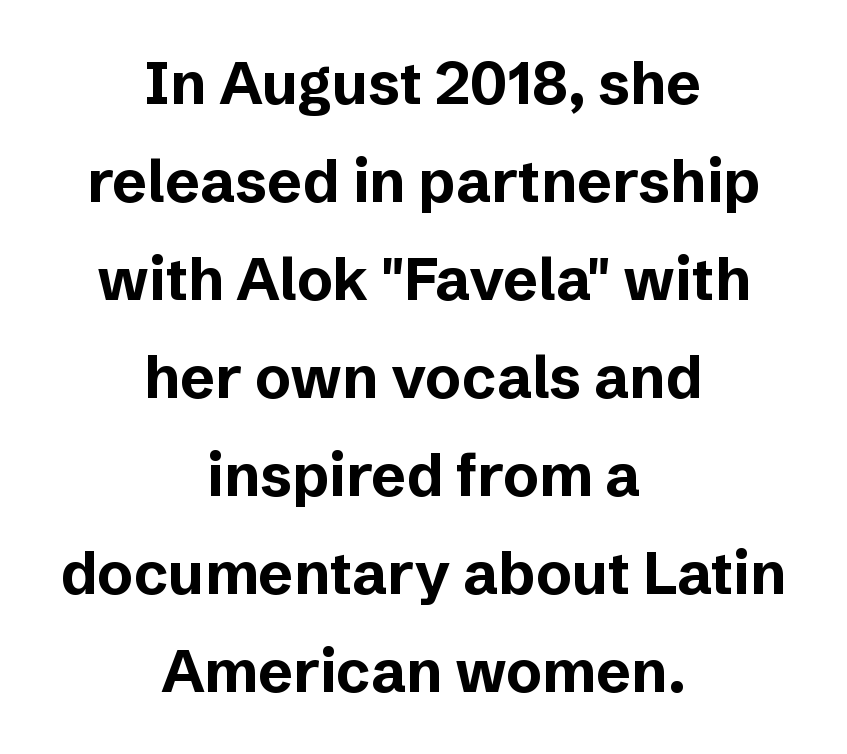
Q: Is the text bold? A: Yes.
Q: Is the text italic (slanted)? A: No, it is upright.
Q: Is the typeface a serif or a sans-serif typeface? A: Sans-serif.
Q: Is the text underlined? A: No.
Q: How is the paragraph aligned? A: Centered.
Q: Is the spacing between letters normal or unusually wide? A: Normal.
Q: Is the spacing between lines tight, normal or loose? A: Normal.
Q: Width (condensed, normal, or wide)? A: Normal.
Q: Stroke contrast? A: Low.
Q: x-height? A: Medium.
Q: Monospaced? A: No.
